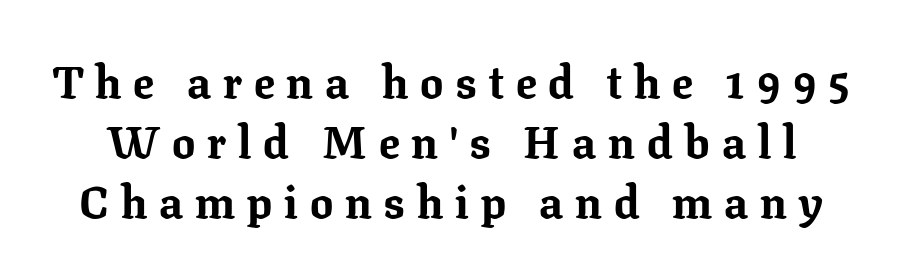
A clean baseline with only descenders dipping below it. Caption: expanded tracking, letters set apart. Normally led — the rows are evenly, conventionally spaced. Posture: straight, roman, zero tilt.
